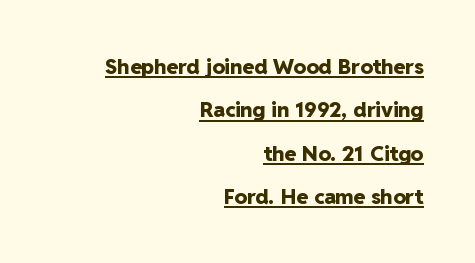
The line texture is even and compact thanks to regular tracking. Layout note: lines flush right. The passage shown is emphatically bold. Underline: present. Rows of type keep a wide berth in the vertical direction.
